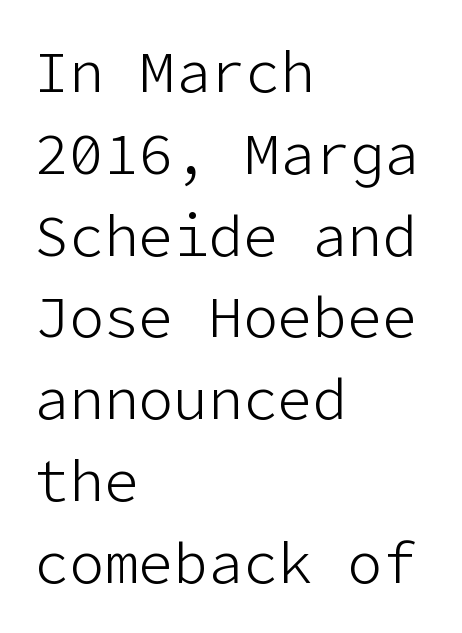
Q: Is the text bold? A: No.
Q: Is the text italic (slanted)? A: No, it is upright.
Q: Is the typeface a serif or a sans-serif typeface? A: Sans-serif.
Q: Is the text underlined? A: No.
Q: How is the paragraph aligned? A: Left-aligned.
Q: Is the spacing between letters normal or unusually wide? A: Normal.
Q: Is the spacing between lines tight, normal or loose? A: Normal.
Q: Width (condensed, normal, or wide)? A: Normal.
Q: Stroke contrast? A: Low.
Q: x-height? A: Medium.
